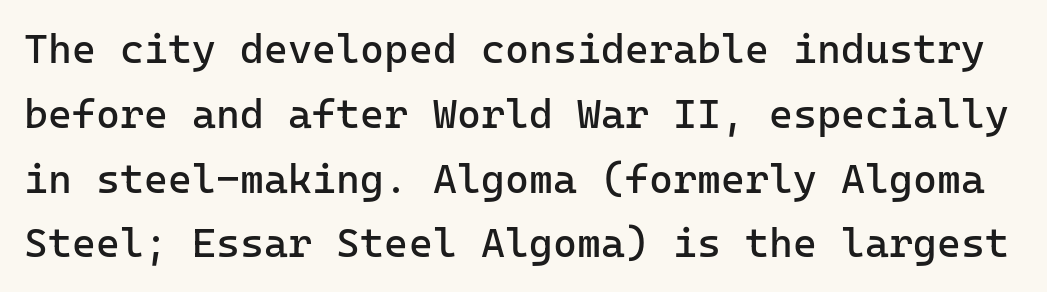
What kind of face is this? One without serifs — a sans. In terms of leading, this rendering sits right in the middle. No italicization has been applied; the sample stays upright. Glance below the letters and you will spot only blank space. Does extra space separate the letters? No, they use regular spacing.
